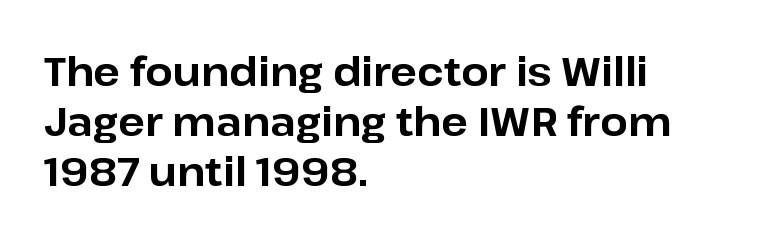
Q: Is the text bold? A: Yes.
Q: Is the text italic (slanted)? A: No, it is upright.
Q: Is the typeface a serif or a sans-serif typeface? A: Sans-serif.
Q: Is the text underlined? A: No.
Q: How is the paragraph aligned? A: Left-aligned.
Q: Is the spacing between letters normal or unusually wide? A: Normal.
Q: Is the spacing between lines tight, normal or loose? A: Normal.
Q: Width (condensed, normal, or wide)? A: Normal.
Q: Stroke contrast? A: Low.
Q: x-height? A: Medium.
Q: Monospaced? A: No.
